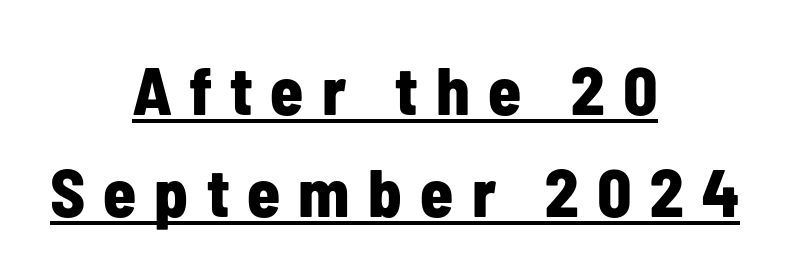
Character widths vary here, with narrow letters taking less room than wide ones. Typographically, this falls in the sans-serif category. The letters stand upright; this is a roman face. Typographic density is high because the face is bold. Here the glyphs are tracked loosely, breaking word shapes into spaced letters. One-word summary of the alignment: center.
